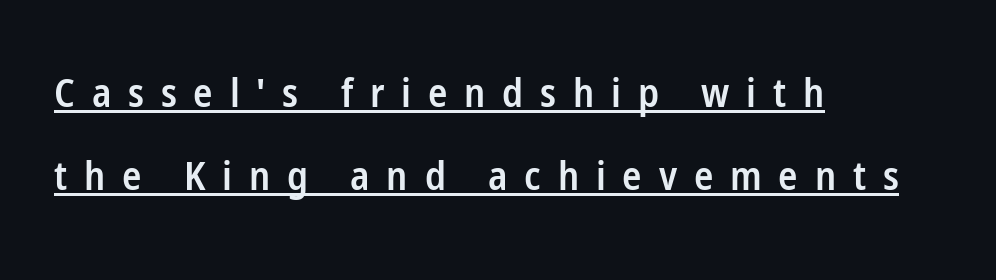
{"serif": "no", "italic": "no", "bold": "semi", "weight": "semibold", "width": "condensed", "stroke_contrast": "low", "x_height": "medium", "monospaced": "no", "underline": "yes", "align": "left", "line_spacing": "loose", "line_spacing_ratio": 2.08, "letter_spacing": "wide", "letter_spacing_em": 0.42, "glyph_px": 40}
